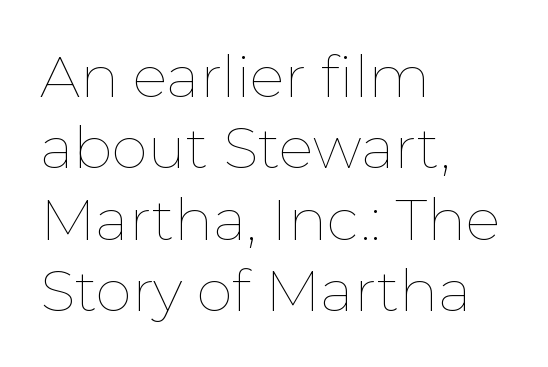
These lines are set flush left with a ragged right edge. The specimen reads as upright at a glance. Descender tails drop into unmarked territory. A light-to-regular cut is what we see here.
